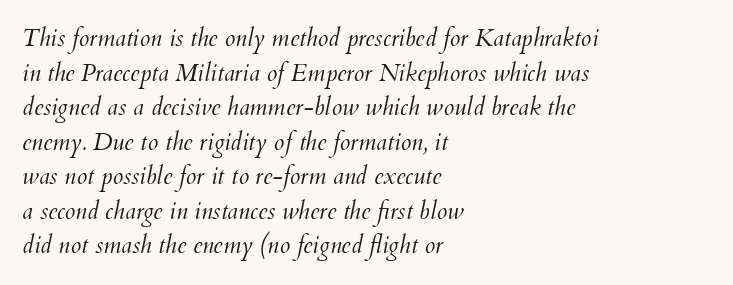
Vertical spacing — default. There is no visible air inserted between adjacent glyphs. Leftover space on each line is placed entirely after the last word. An italicized treatment has been applied to the whole sample. Weight: regular or lighter.
